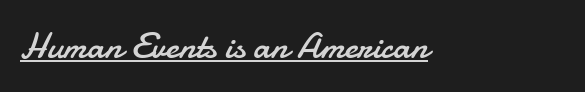
Q: Is the text bold? A: No.
Q: Is the text italic (slanted)? A: Yes.
Q: Is the typeface a serif or a sans-serif typeface? A: Sans-serif.
Q: Is the text underlined? A: Yes.
Q: How is the paragraph aligned? A: Left-aligned.
Q: Is the spacing between letters normal or unusually wide? A: Normal.
Q: Width (condensed, normal, or wide)? A: Normal.
Q: Stroke contrast? A: Low.
Q: x-height? A: Small.
Q: Monospaced? A: No.
